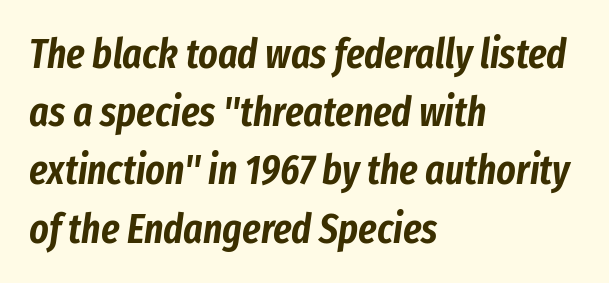
The image shows 41 px condensed type, italic (leaning right); set left-aligned, normal line spacing (1.42x), normal letter spacing, not underlined; low stroke contrast and a medium x-height.
